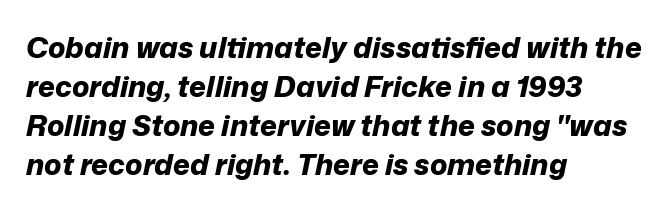
{"italic": "yes", "lean": "right", "slant_degrees": 12, "bold": "yes", "weight": "bold", "width": "normal", "stroke_contrast": "low", "x_height": "medium", "monospaced": "no", "underline": "no", "align": "left", "line_spacing": "normal", "line_spacing_ratio": 1.35, "letter_spacing": "normal", "letter_spacing_em": 0.0, "glyph_px": 29}
